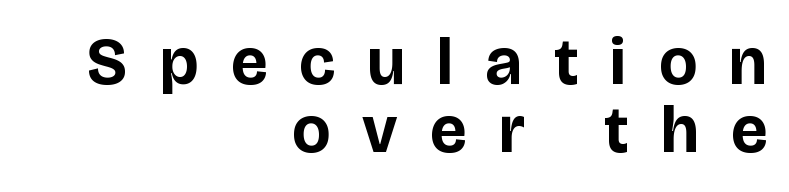
The image shows 66 px bold sans-serif type, upright; set right-aligned, tight line spacing (1.03x), unusually wide letter spacing (+0.49 em), not underlined; low stroke contrast and a large x-height.
